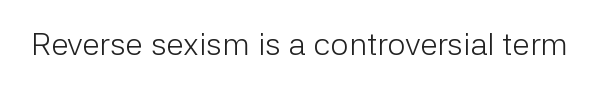
The image shows 32 px light sans-serif type, upright; set normal letter spacing, not underlined; low stroke contrast and a medium x-height.
